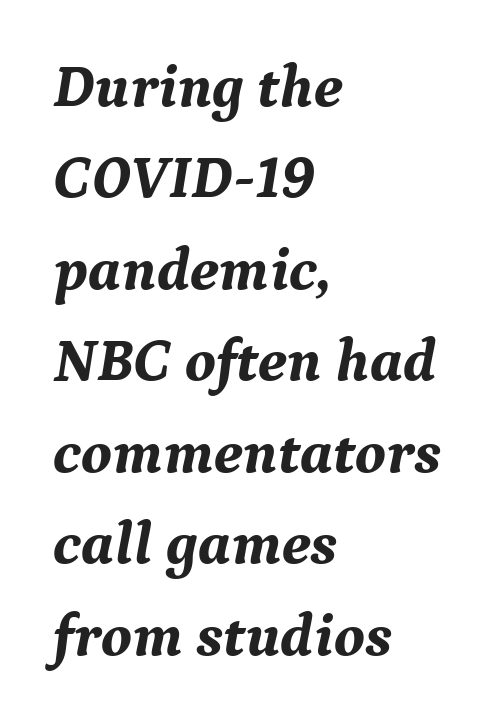
The image shows 61 px bold serif type, italic (leaning right); set left-aligned, normal line spacing (1.5x), normal letter spacing, not underlined; medium stroke contrast and a medium x-height.
